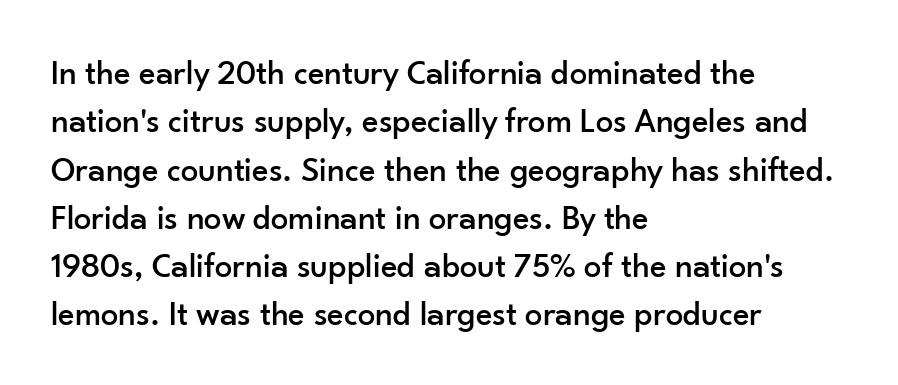
The image shows 35 px sans-serif type, upright; set left-aligned, normal line spacing (1.38x), normal letter spacing, not underlined; low stroke contrast and a small x-height.
